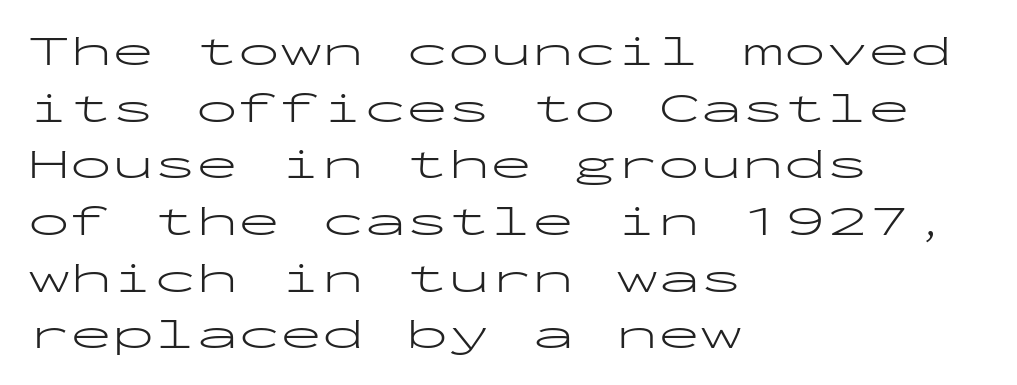
The image shows 42 px light, wide sans-serif type, upright, monospaced; set left-aligned, normal line spacing (1.35x), normal letter spacing, not underlined; low stroke contrast and a medium x-height.
